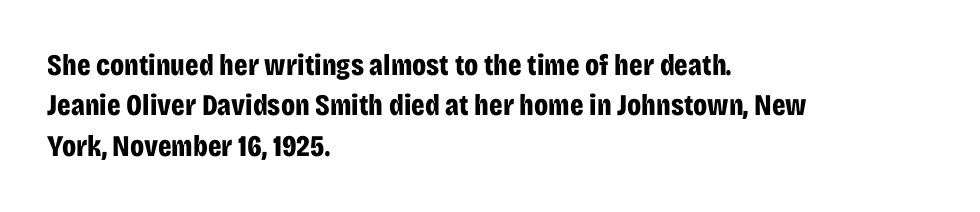
Q: Is the text bold? A: Yes.
Q: Is the text italic (slanted)? A: No, it is upright.
Q: Is the typeface a serif or a sans-serif typeface? A: Sans-serif.
Q: Is the text underlined? A: No.
Q: How is the paragraph aligned? A: Left-aligned.
Q: Is the spacing between letters normal or unusually wide? A: Normal.
Q: Is the spacing between lines tight, normal or loose? A: Normal.
Q: Width (condensed, normal, or wide)? A: Condensed.
Q: Stroke contrast? A: Low.
Q: x-height? A: Large.
Q: Monospaced? A: No.
